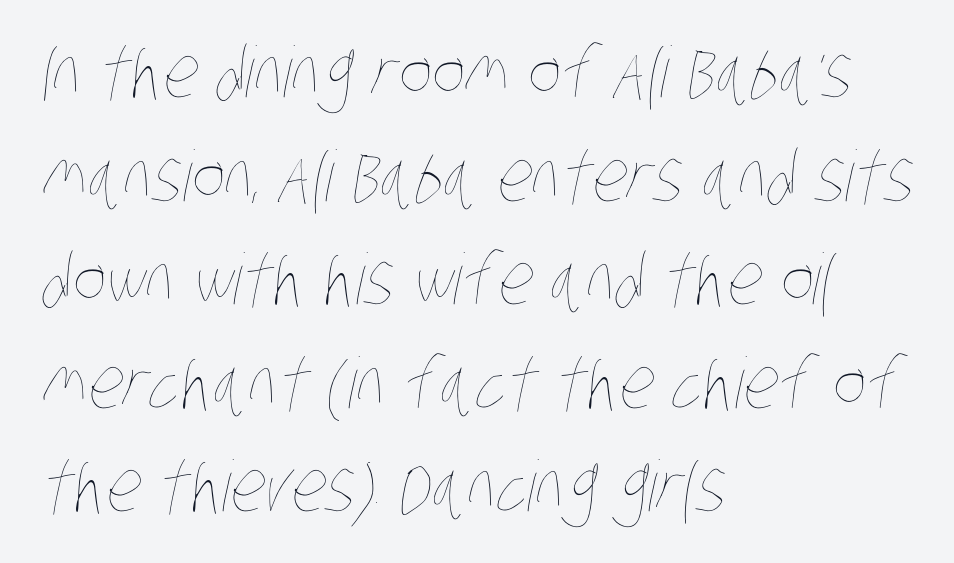
{"bold": "no", "weight": "thin", "width": "condensed", "stroke_contrast": "low", "x_height": "large", "monospaced": "no", "underline": "no", "align": "left", "line_spacing": "normal", "line_spacing_ratio": 1.48, "letter_spacing": "normal", "letter_spacing_em": 0.0, "glyph_px": 70}
